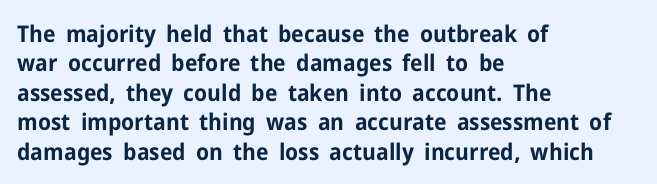
{"italic": "no", "bold": "yes", "underline": "no", "align": "left", "line_spacing": "normal", "line_spacing_ratio": 1.28, "letter_spacing": "normal", "letter_spacing_em": 0.0, "glyph_px": 23}
